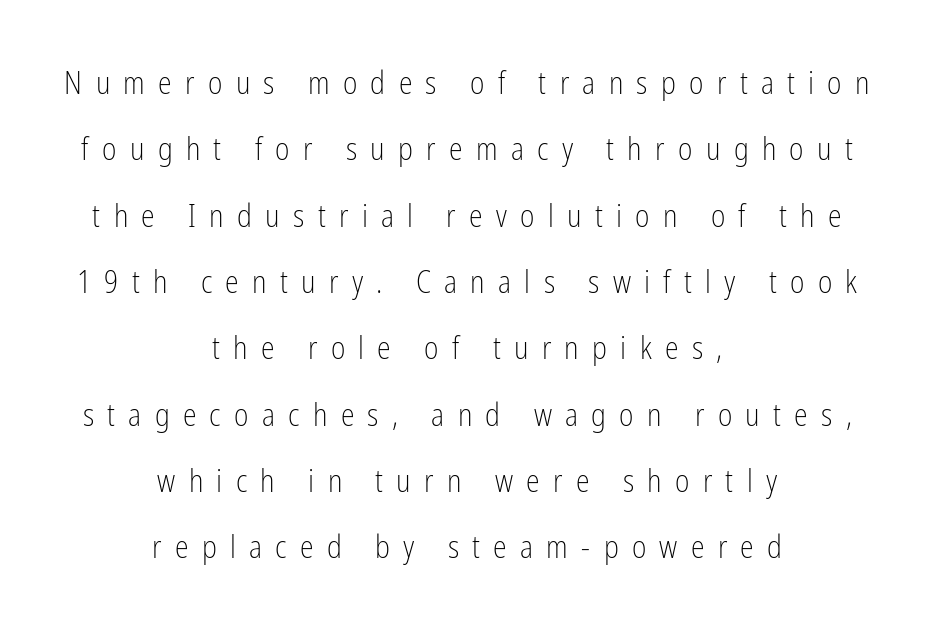
Notice how the passage keeps no hard edge, just a central spine. The space between consecutive lines is lavish. Unbolded letterforms with no extra heft. Spacing between characters has been opened up far beyond the box default. Character widths vary here, with narrow letters taking less room than wide ones. The gap between lines stays unmarked.
